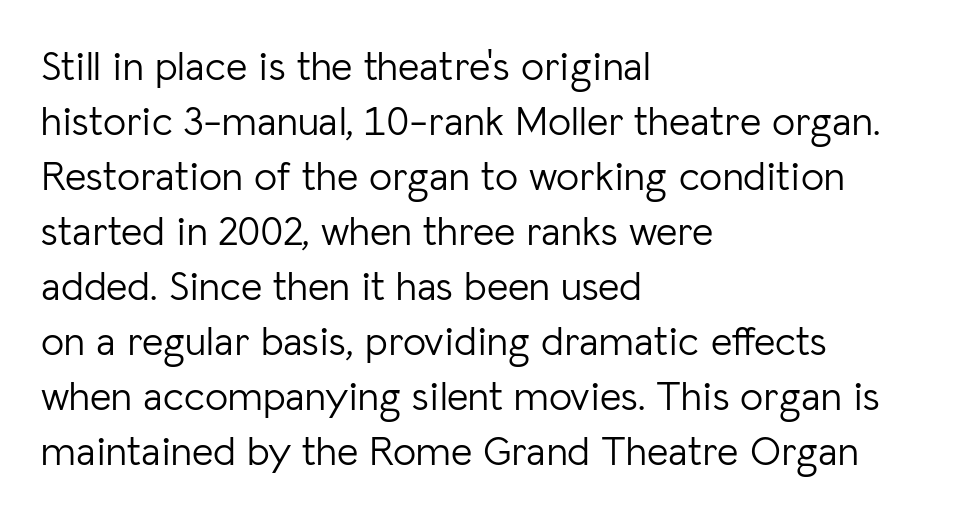
The image shows 41 px light sans-serif type, upright; set left-aligned, normal line spacing (1.34x), normal letter spacing, not underlined; low stroke contrast and a medium x-height.
